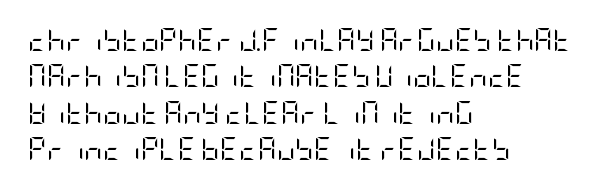
Q: Is the text bold? A: No.
Q: Is the text italic (slanted)? A: No, it is upright.
Q: Is the text underlined? A: No.
Q: How is the paragraph aligned? A: Left-aligned.
Q: Is the spacing between letters normal or unusually wide? A: Normal.
Q: Is the spacing between lines tight, normal or loose? A: Normal.
